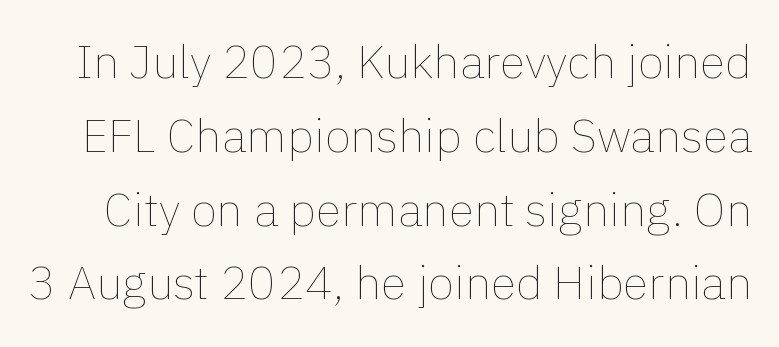
Q: Is the text bold? A: No.
Q: Is the text italic (slanted)? A: No, it is upright.
Q: Is the text underlined? A: No.
Q: Is the spacing between letters normal or unusually wide? A: Normal.
Q: Is the spacing between lines tight, normal or loose? A: Normal.
Q: Width (condensed, normal, or wide)? A: Normal.
Q: Stroke contrast? A: Low.
Q: x-height? A: Medium.
Q: Monospaced? A: No.
